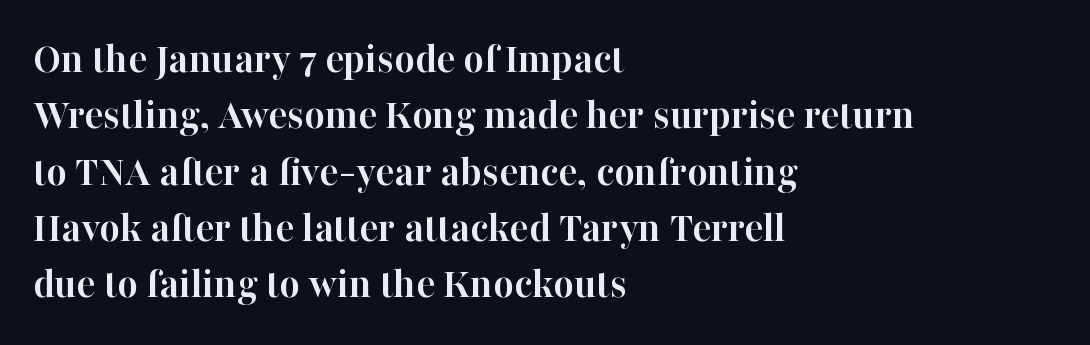
The image shows 44 px semibold serif type, upright; set left-aligned, normal line spacing (1.28x), normal letter spacing, not underlined; high stroke contrast and a medium x-height.
